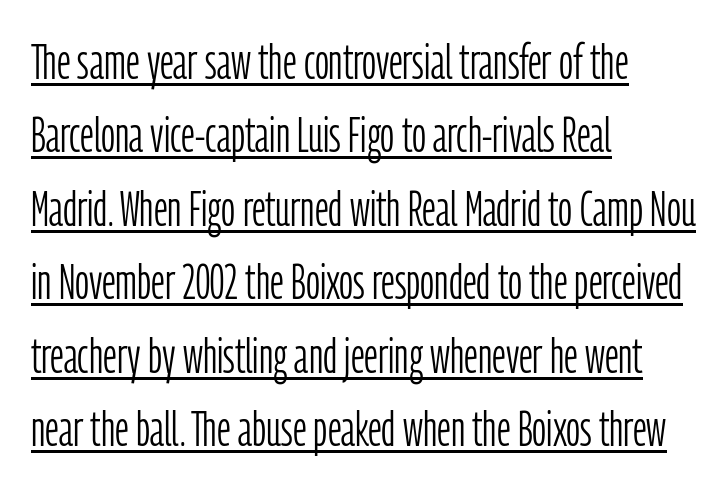
Q: Is the text bold? A: No.
Q: Is the text italic (slanted)? A: No, it is upright.
Q: Is the typeface a serif or a sans-serif typeface? A: Sans-serif.
Q: Is the text underlined? A: Yes.
Q: How is the paragraph aligned? A: Left-aligned.
Q: Is the spacing between letters normal or unusually wide? A: Normal.
Q: Is the spacing between lines tight, normal or loose? A: Normal.
Q: Width (condensed, normal, or wide)? A: Condensed.
Q: Stroke contrast? A: Low.
Q: x-height? A: Medium.
Q: Monospaced? A: No.
